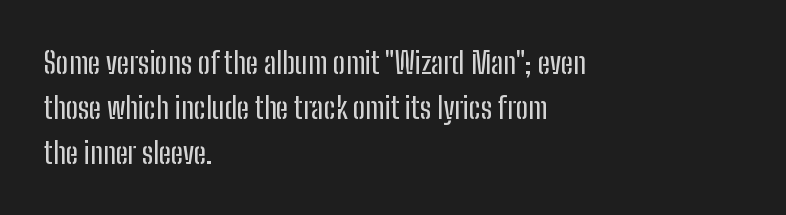
The typesetter chose a ragged-right arrangement here. What kind of face is this? One without serifs — a sans. The type sits square on the baseline with zero lean. Quick note: underline off.
